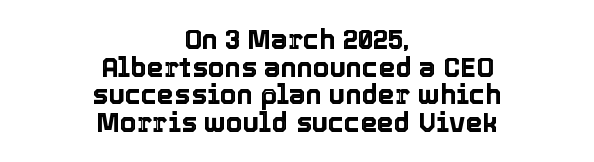
Q: Is the text italic (slanted)? A: No, it is upright.
Q: Is the text underlined? A: No.
Q: How is the paragraph aligned? A: Centered.
Q: Is the spacing between letters normal or unusually wide? A: Normal.
Q: Is the spacing between lines tight, normal or loose? A: Tight.
